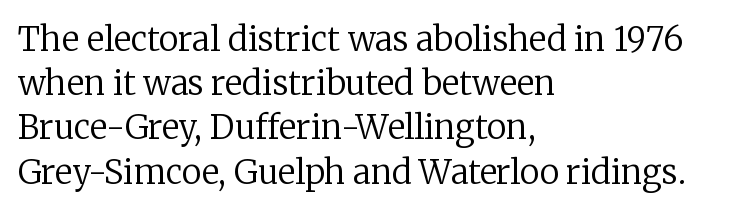
The image shows 33 px regular-weight serif type, upright; set left-aligned, normal line spacing (1.34x), normal letter spacing, not underlined; low stroke contrast and a medium x-height.
